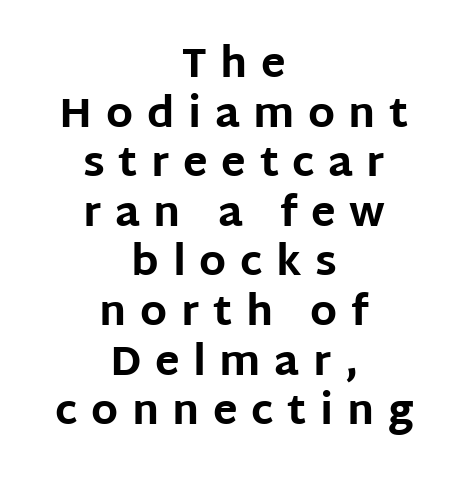
Q: Is the text bold? A: Yes.
Q: Is the text italic (slanted)? A: No, it is upright.
Q: Is the typeface a serif or a sans-serif typeface? A: Sans-serif.
Q: Is the text underlined? A: No.
Q: How is the paragraph aligned? A: Centered.
Q: Is the spacing between letters normal or unusually wide? A: Unusually wide.
Q: Width (condensed, normal, or wide)? A: Normal.
Q: Stroke contrast? A: Low.
Q: x-height? A: Large.
Q: Monospaced? A: No.
